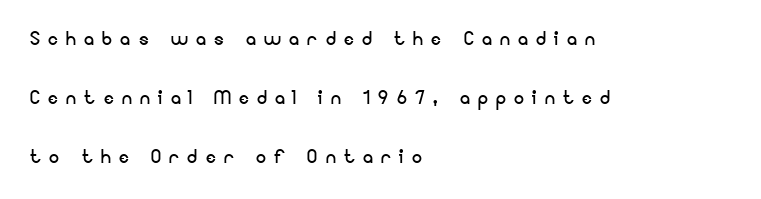
Plain, unruled lines of type. Letter spacing: wide. No chunkiness to these letters — they're not bold. Italic? Not at all — the glyphs are vertical. Short and long lines alike share a common starting point at left.
